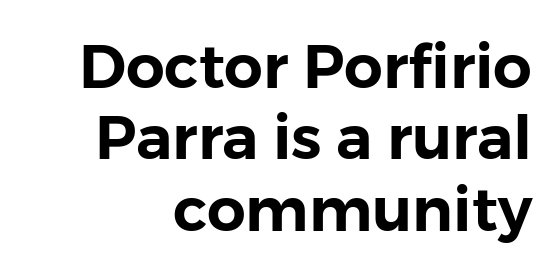
Q: Is the text italic (slanted)? A: No, it is upright.
Q: Is the typeface a serif or a sans-serif typeface? A: Sans-serif.
Q: Is the text underlined? A: No.
Q: How is the paragraph aligned? A: Right-aligned.
Q: Is the spacing between letters normal or unusually wide? A: Normal.
Q: Width (condensed, normal, or wide)? A: Normal.
Q: Stroke contrast? A: Low.
Q: x-height? A: Medium.
Q: Monospaced? A: No.
